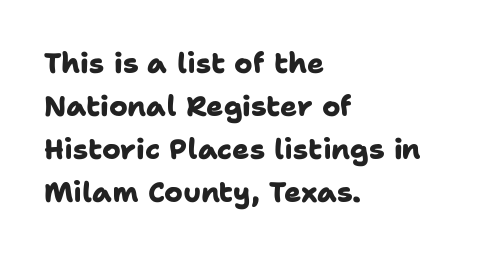
The image shows 28 px heavy sans-serif type; set left-aligned, normal line spacing (1.53x), normal letter spacing, not underlined; low stroke contrast and a medium x-height.
